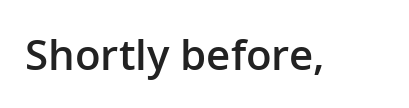
The typesetting leans somewhat heavy: a semibold. How are the letters spaced? Ordinarily, with no added tracking. These lines are rendered in a variable-pitch font. The gap between lines stays unmarked. Does the type have serifs? No, each stem ends abruptly.
